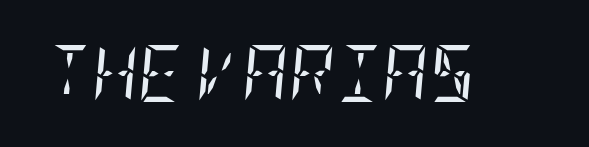
{"serif": "yes", "italic": "yes", "lean": "right", "slant_degrees": 5, "bold": "no", "weight": "regular", "width": "condensed", "stroke_contrast": "low", "x_height": "large", "underline": "no", "letter_spacing": "normal", "letter_spacing_em": 0.0, "glyph_px": 57}
